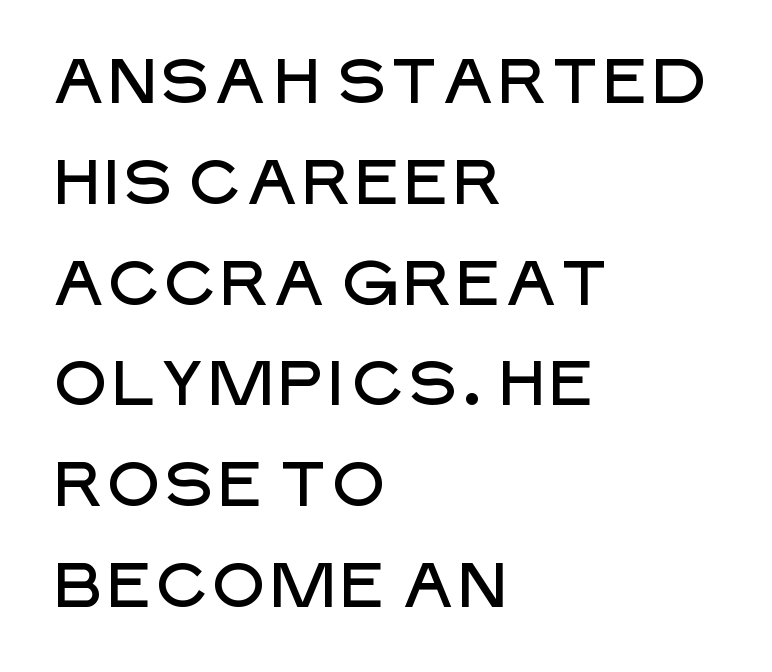
{"serif": "no", "italic": "no", "width": "normal", "stroke_contrast": "low", "x_height": "large", "monospaced": "no", "underline": "no", "align": "left", "line_spacing": "normal", "line_spacing_ratio": 1.6, "letter_spacing": "normal", "letter_spacing_em": 0.0, "glyph_px": 63}
